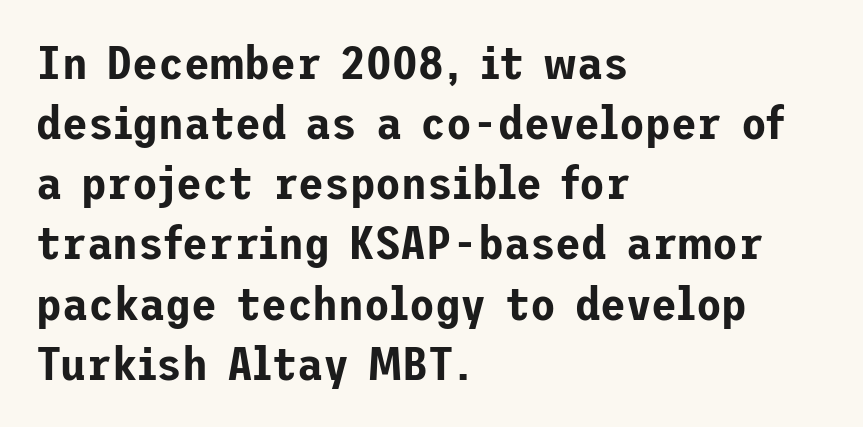
Q: Is the text italic (slanted)? A: No, it is upright.
Q: Is the typeface a serif or a sans-serif typeface? A: Sans-serif.
Q: Is the text underlined? A: No.
Q: How is the paragraph aligned? A: Left-aligned.
Q: Is the spacing between letters normal or unusually wide? A: Normal.
Q: Is the spacing between lines tight, normal or loose? A: Normal.
Q: Width (condensed, normal, or wide)? A: Normal.
Q: Stroke contrast? A: Low.
Q: x-height? A: Medium.
